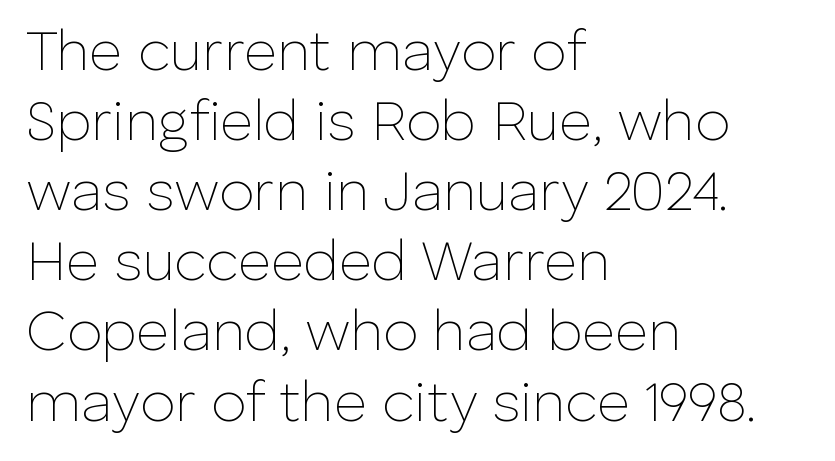
The image shows 57 px thin sans-serif type, upright; set left-aligned, line spacing 1.23x, normal letter spacing, not underlined; low stroke contrast and a medium x-height.
